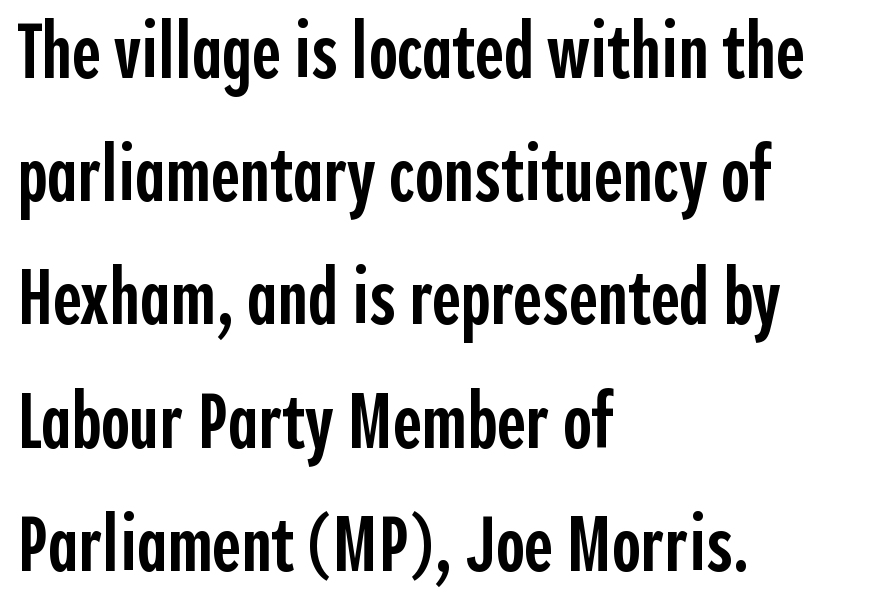
This rendering uses left alignment, leaving the right contour irregular. Summary of vertical rhythm: regular, with standard interline spacing. This sample has the flowing, uneven cadence of proportional lettering. The letters stand upright; this is a roman face. The passage shown has conventional tracking throughout. The font family rendered here belongs to the sans-serif group.
